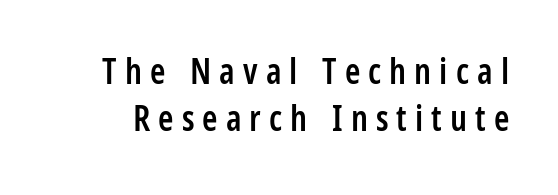
{"serif": "no", "italic": "no", "bold": "semi", "weight": "semibold", "width": "condensed", "stroke_contrast": "low", "x_height": "large", "monospaced": "no", "underline": "no", "line_spacing": "normal", "line_spacing_ratio": 1.35, "letter_spacing": "wide", "letter_spacing_em": 0.23, "glyph_px": 35}
